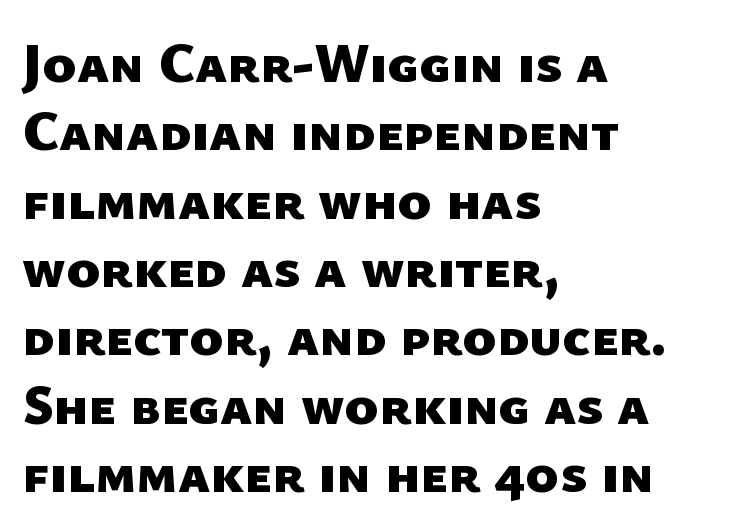
{"serif": "no", "bold": "yes", "weight": "heavy", "width": "normal", "stroke_contrast": "low", "x_height": "medium", "monospaced": "no", "underline": "no", "align": "left", "line_spacing_ratio": 1.22, "letter_spacing": "normal", "letter_spacing_em": 0.0, "glyph_px": 56}
